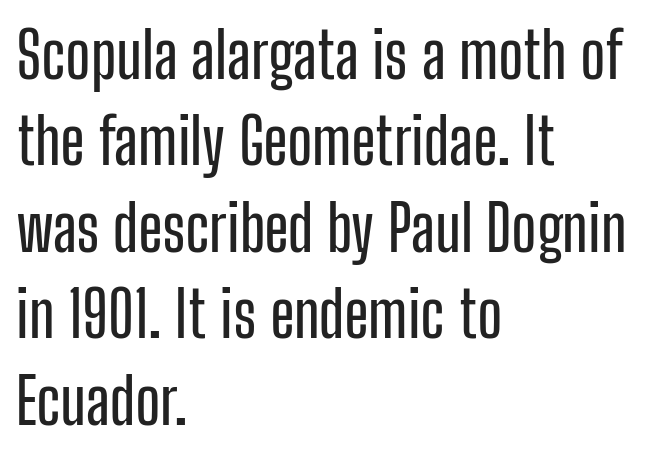
{"serif": "no", "italic": "no", "width": "condensed", "stroke_contrast": "low", "x_height": "medium", "monospaced": "no", "underline": "no", "align": "left", "line_spacing": "normal", "line_spacing_ratio": 1.35, "letter_spacing": "normal", "letter_spacing_em": 0.0, "glyph_px": 64}
